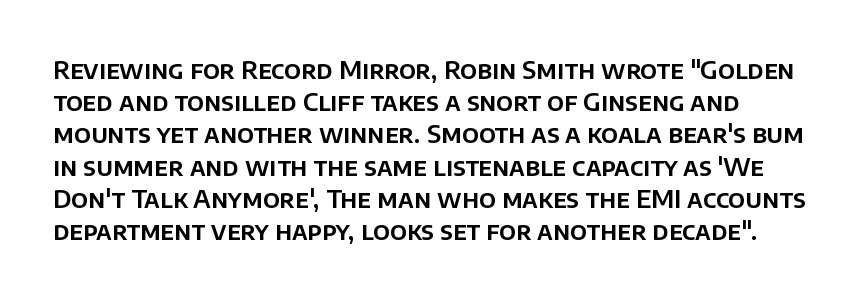
Q: Is the text italic (slanted)? A: No, it is upright.
Q: Is the text underlined? A: No.
Q: Is the spacing between letters normal or unusually wide? A: Normal.
Q: Is the spacing between lines tight, normal or loose? A: Normal.
